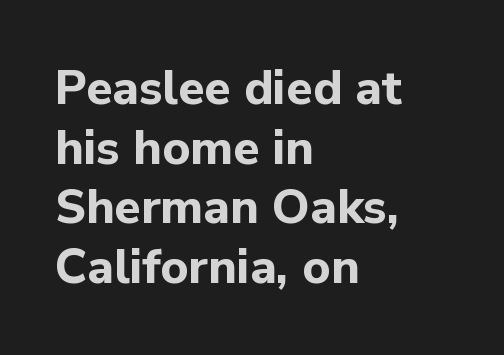
The image shows 48 px bold sans-serif type, upright; set left-aligned, line spacing 1.24x, normal letter spacing, not underlined; low stroke contrast and a medium x-height.
